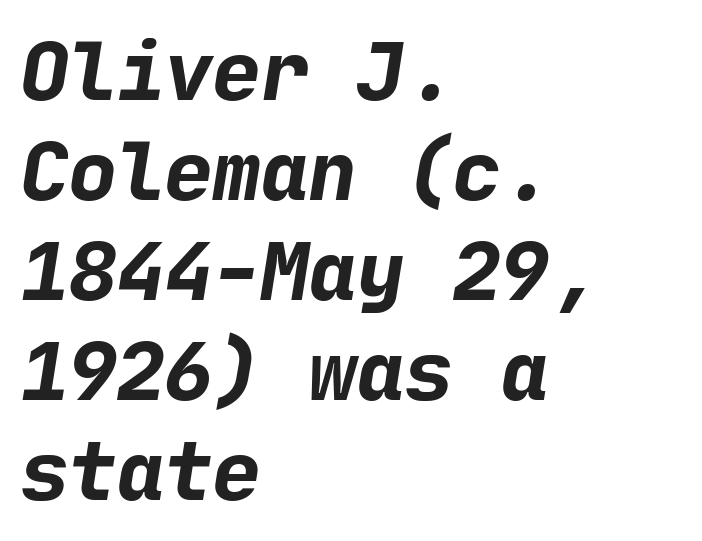
Q: Is the text bold? A: Yes.
Q: Is the typeface a serif or a sans-serif typeface? A: Sans-serif.
Q: Is the text underlined? A: No.
Q: How is the paragraph aligned? A: Left-aligned.
Q: Is the spacing between letters normal or unusually wide? A: Normal.
Q: Is the spacing between lines tight, normal or loose? A: Normal.
Q: Width (condensed, normal, or wide)? A: Normal.
Q: Stroke contrast? A: Low.
Q: x-height? A: Medium.
